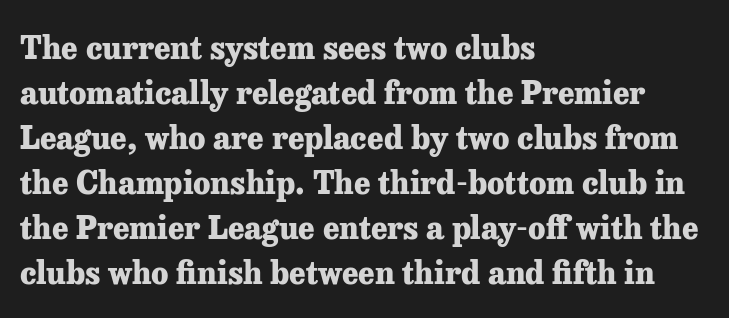
The image shows 31 px heavy serif type, upright; set left-aligned, normal line spacing (1.45x), normal letter spacing, not underlined; low stroke contrast and a medium x-height.
